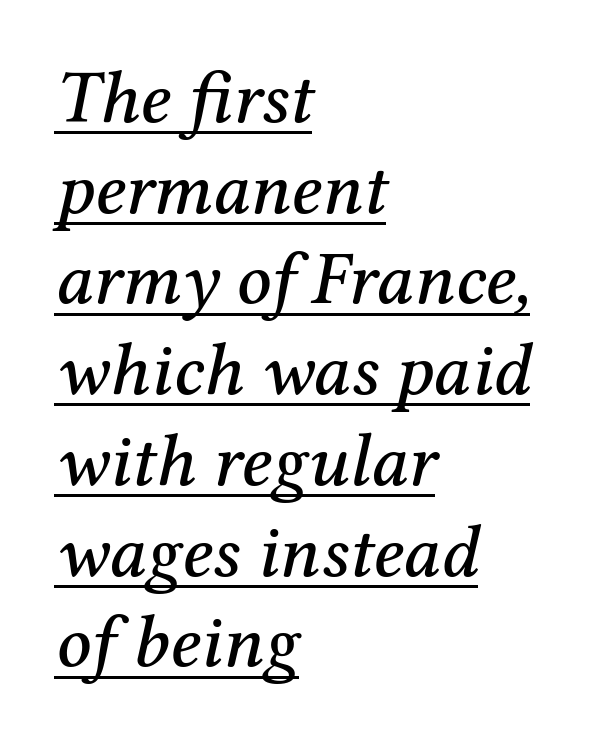
Left-aligned paragraph, ragged on the right. Varying glyph widths throughout — classic text-font behaviour. Observe the serifs anchoring each vertical stroke in this sample. These lines keep a tight, regular rhythm from letter to letter. Is there an underline? Yes — a line sits under the letters.
